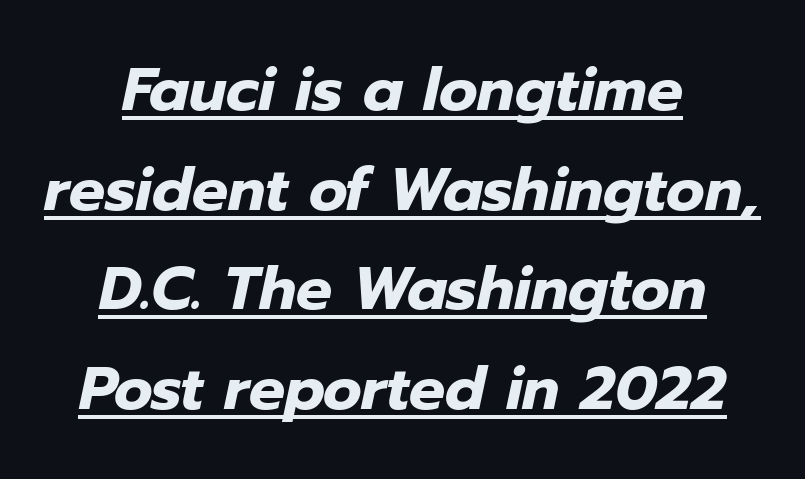
Q: Is the text bold? A: Yes.
Q: Is the text italic (slanted)? A: Yes, it leans right by about 12 degrees.
Q: Is the text underlined? A: Yes.
Q: How is the paragraph aligned? A: Centered.
Q: Is the spacing between letters normal or unusually wide? A: Normal.
Q: Is the spacing between lines tight, normal or loose? A: Normal.
Q: Width (condensed, normal, or wide)? A: Normal.
Q: Stroke contrast? A: Low.
Q: x-height? A: Medium.
Q: Monospaced? A: No.
